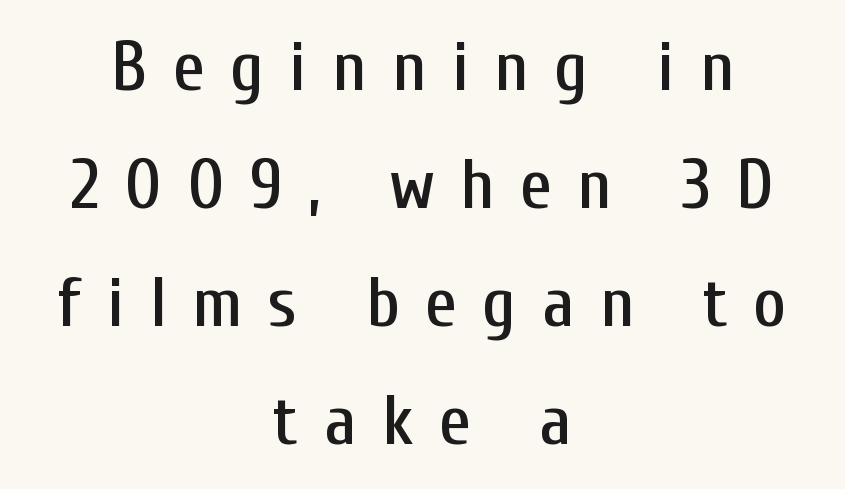
Q: Is the text italic (slanted)? A: No, it is upright.
Q: Is the typeface a serif or a sans-serif typeface? A: Sans-serif.
Q: Is the text underlined? A: No.
Q: How is the paragraph aligned? A: Centered.
Q: Is the spacing between letters normal or unusually wide? A: Unusually wide.
Q: Is the spacing between lines tight, normal or loose? A: Normal.
Q: Width (condensed, normal, or wide)? A: Condensed.
Q: Stroke contrast? A: Low.
Q: x-height? A: Medium.
Q: Monospaced? A: No.
